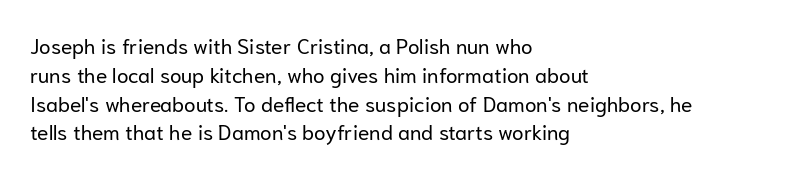
Each new line begins a customary step beneath the previous one. Stems here are at most as thick as an everyday book face. Words appear dense and cohesive because spacing is normal. Descenders hang freely into open space. The axis of the letterforms is exactly vertical.
